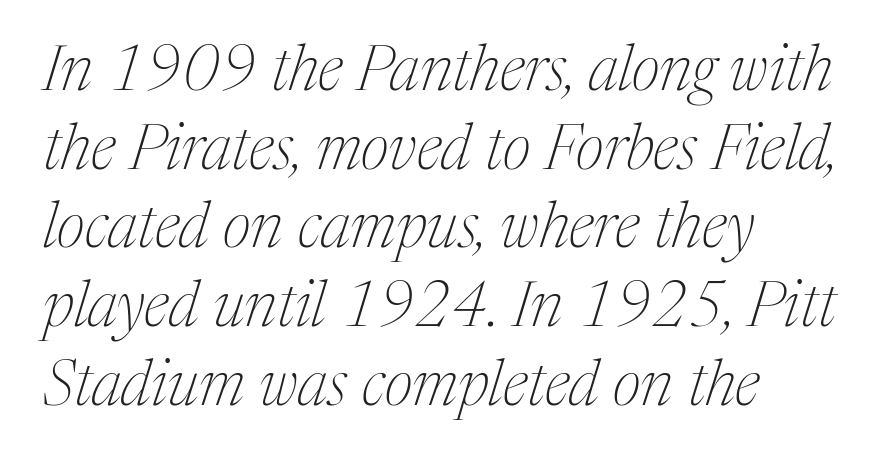
The image shows 63 px thin serif type, italic (leaning right); set left-aligned, normal line spacing (1.25x), normal letter spacing, not underlined; medium stroke contrast and a medium x-height.
